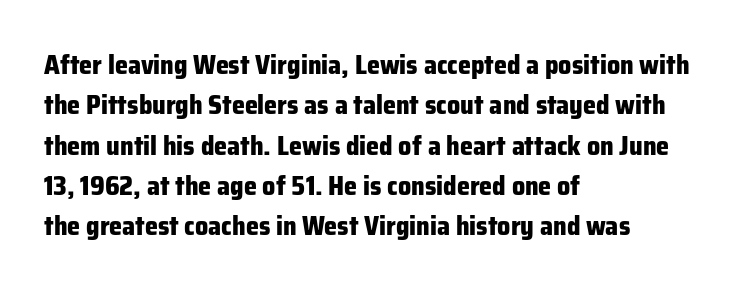
Q: Is the text bold? A: Yes.
Q: Is the text italic (slanted)? A: No, it is upright.
Q: Is the text underlined? A: No.
Q: How is the paragraph aligned? A: Left-aligned.
Q: Is the spacing between letters normal or unusually wide? A: Normal.
Q: Is the spacing between lines tight, normal or loose? A: Normal.
